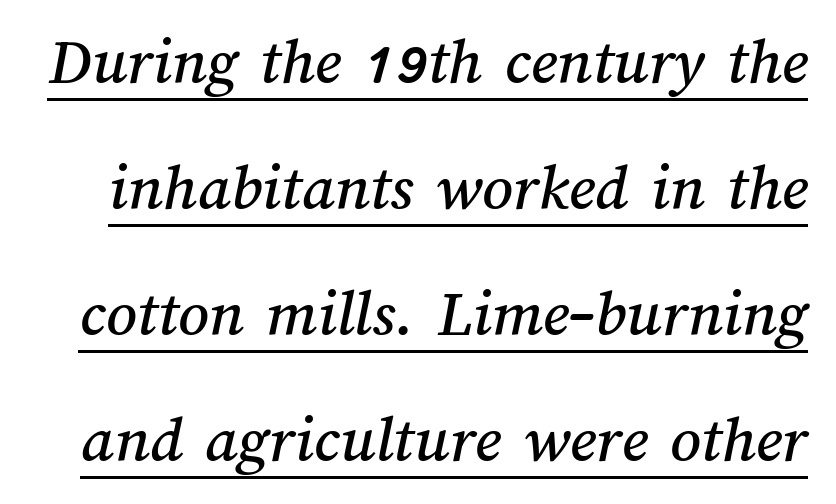
{"width": "normal", "stroke_contrast": "medium", "x_height": "medium", "monospaced": "no", "underline": "yes", "line_spacing_ratio": 1.88, "letter_spacing": "normal", "letter_spacing_em": 0.0, "glyph_px": 67}
